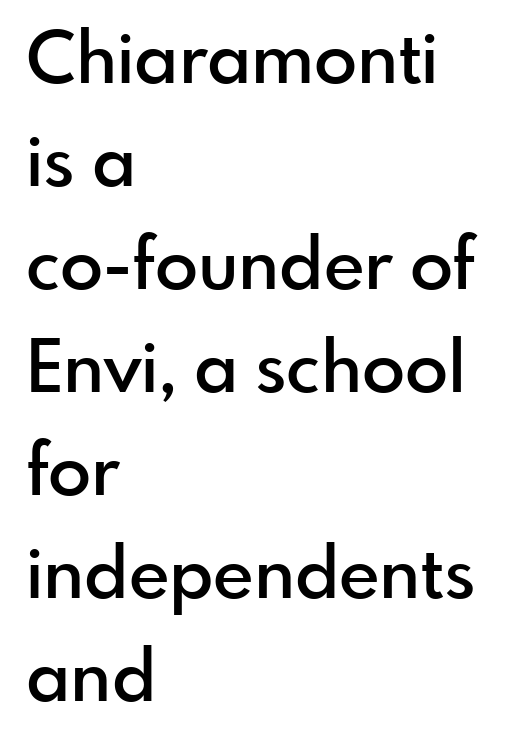
The image shows 71 px semibold sans-serif type, upright; set left-aligned, normal line spacing (1.45x), normal letter spacing, not underlined; a small x-height.
